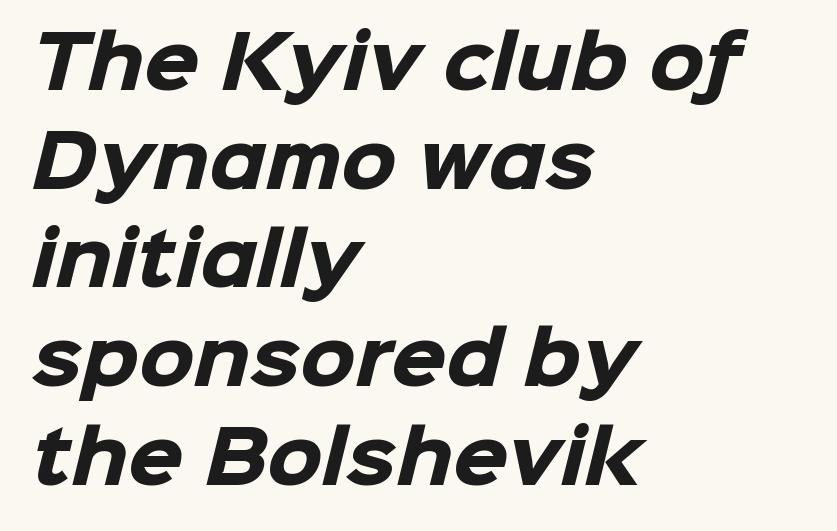
Q: Is the text bold? A: Yes.
Q: Is the typeface a serif or a sans-serif typeface? A: Sans-serif.
Q: Is the text underlined? A: No.
Q: How is the paragraph aligned? A: Left-aligned.
Q: Is the spacing between letters normal or unusually wide? A: Normal.
Q: Is the spacing between lines tight, normal or loose? A: Normal.
Q: Width (condensed, normal, or wide)? A: Normal.
Q: Stroke contrast? A: Low.
Q: x-height? A: Medium.
Q: Monospaced? A: No.
